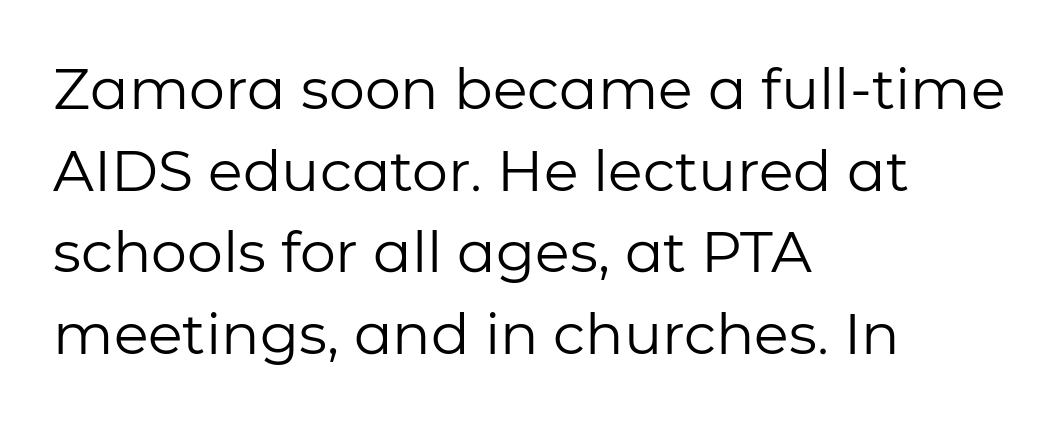
{"serif": "no", "italic": "no", "bold": "no", "weight": "regular", "width": "normal", "stroke_contrast": "low", "x_height": "medium", "monospaced": "no", "underline": "no", "align": "left", "line_spacing": "normal", "line_spacing_ratio": 1.43, "letter_spacing": "normal", "letter_spacing_em": 0.0, "glyph_px": 57}
